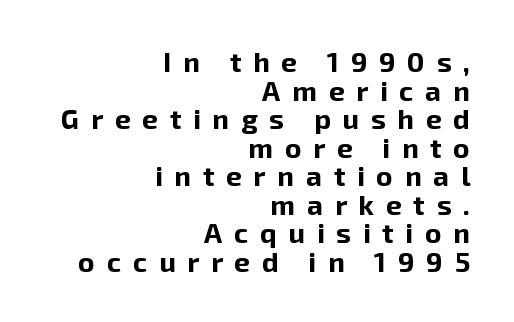
{"serif": "no", "italic": "no", "bold": "yes", "weight": "bold", "width": "normal", "stroke_contrast": "low", "x_height": "medium", "monospaced": "no", "underline": "no", "align": "right", "line_spacing": "tight", "line_spacing_ratio": 1.02, "letter_spacing": "wide", "letter_spacing_em": 0.42, "glyph_px": 28}
